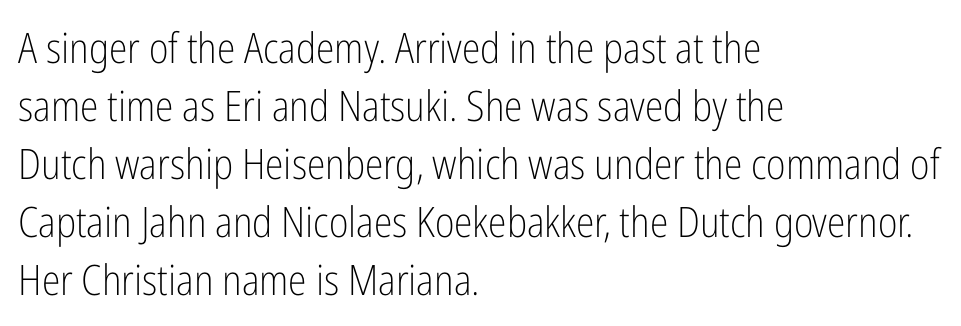
Q: Is the text bold? A: No.
Q: Is the text italic (slanted)? A: No, it is upright.
Q: Is the typeface a serif or a sans-serif typeface? A: Sans-serif.
Q: Is the text underlined? A: No.
Q: How is the paragraph aligned? A: Left-aligned.
Q: Is the spacing between letters normal or unusually wide? A: Normal.
Q: Is the spacing between lines tight, normal or loose? A: Normal.
Q: Width (condensed, normal, or wide)? A: Condensed.
Q: Stroke contrast? A: Low.
Q: x-height? A: Medium.
Q: Monospaced? A: No.
